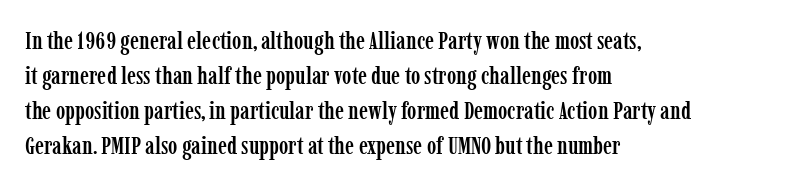
Q: Is the text italic (slanted)? A: No, it is upright.
Q: Is the text underlined? A: No.
Q: How is the paragraph aligned? A: Left-aligned.
Q: Is the spacing between letters normal or unusually wide? A: Normal.
Q: Is the spacing between lines tight, normal or loose? A: Normal.
